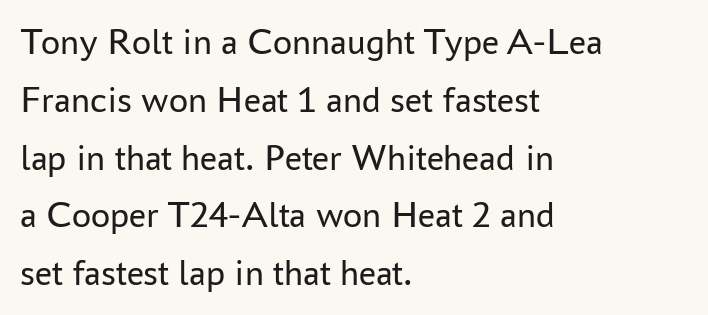
The image shows 38 px regular-weight sans-serif type, upright; set left-aligned, normal line spacing (1.52x), normal letter spacing, not underlined; low stroke contrast and a medium x-height.
